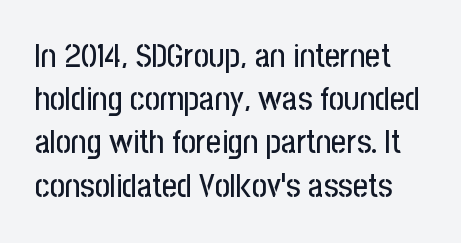
A clean baseline with only descenders dipping below it. Vertical spacing — default. Do the letters lean? They stand straight. Does the type have serifs? No, each stem ends abruptly.
